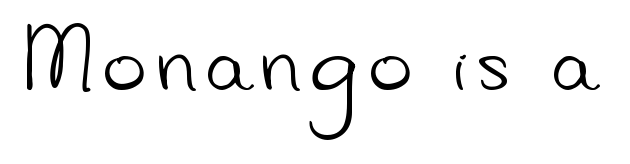
Is this a fixed-width face? No — the glyphs have proportional, varying widths. Type without underlining. The designer went with a sans here, leaving each stem footless. The weight tops out at a normal text grade.
